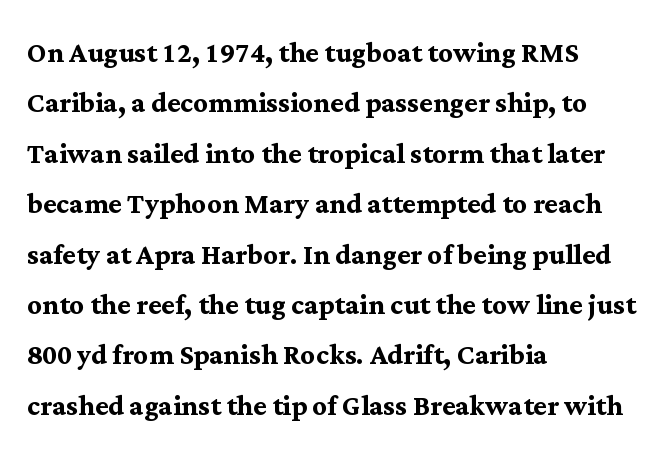
The image shows 36 px semibold serif type, upright; set left-aligned, normal line spacing (1.4x), normal letter spacing, not underlined; medium stroke contrast and a medium x-height.
